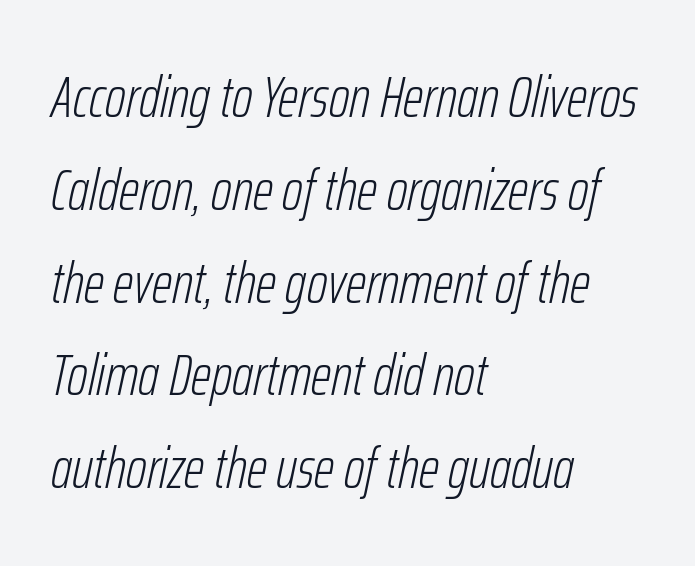
Q: Is the text bold? A: No.
Q: Is the text italic (slanted)? A: Yes, it leans right by about 12 degrees.
Q: Is the text underlined? A: No.
Q: How is the paragraph aligned? A: Left-aligned.
Q: Is the spacing between letters normal or unusually wide? A: Normal.
Q: Is the spacing between lines tight, normal or loose? A: Normal.
Q: Width (condensed, normal, or wide)? A: Condensed.
Q: Stroke contrast? A: Low.
Q: x-height? A: Medium.
Q: Monospaced? A: No.
